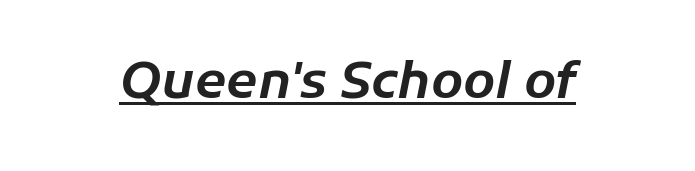
The image shows 51 px text type, italic (leaning right); set normal letter spacing, underlined; low stroke contrast and a medium x-height.
